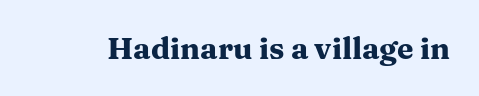
{"serif": "yes", "italic": "no", "bold": "yes", "weight": "heavy", "width": "wide", "stroke_contrast": "medium", "x_height": "medium", "monospaced": "no", "underline": "no", "letter_spacing": "normal", "letter_spacing_em": 0.0, "glyph_px": 30}
